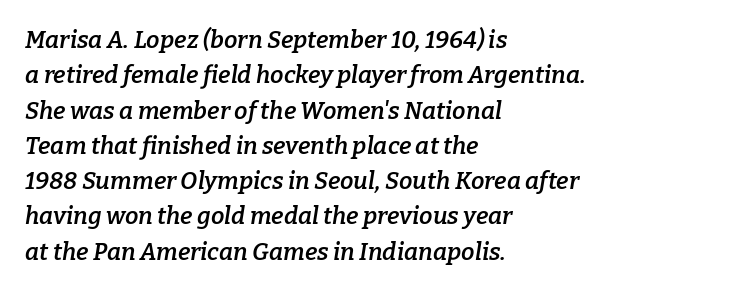
In terms of leading, this rendering sits right in the middle. The glyphs have the mass of a demibold cut, below bold. Caption: multi-line text, flush left, ragged right. Here the glyphs are tracked normally, forming tight word shapes. Beneath every word, the page is bare.
